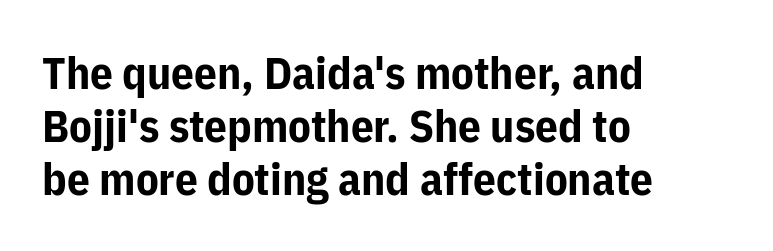
Glance below the letters and you will spot only blank space. The face used here is proportionally spaced, like ordinary book or web type. This sample uses an upright cut, with every glyph sitting square on the baseline. Strong, thick strokes mark this as bold type.
